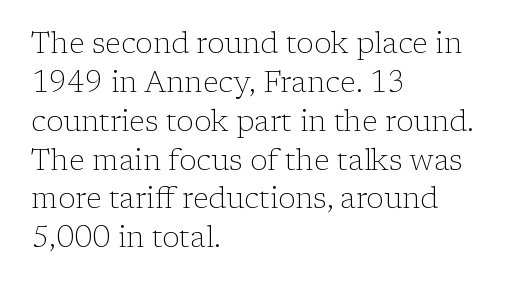
The area under the type is left untouched. Posture: upright roman. These lines are rendered in a variable-pitch font. Teacher's note: observe the even left margin — that is flush-left alignment. The font sits on the lighter half of the weight spectrum, regular included.
